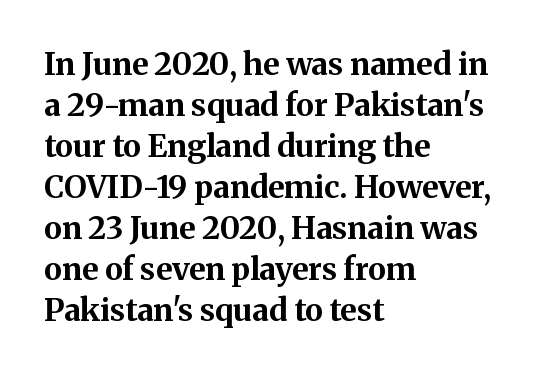
{"serif": "yes", "italic": "no", "bold": "yes", "weight": "bold", "width": "normal", "stroke_contrast": "medium", "x_height": "medium", "monospaced": "no", "underline": "no", "align": "left", "line_spacing": "normal", "line_spacing_ratio": 1.32, "letter_spacing": "normal", "letter_spacing_em": 0.0, "glyph_px": 31}
